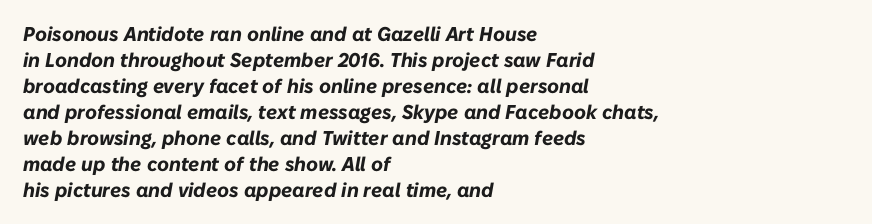
Q: Is the text bold? A: Yes.
Q: Is the text italic (slanted)? A: Yes, it leans right by about 10 degrees.
Q: Is the text underlined? A: No.
Q: How is the paragraph aligned? A: Left-aligned.
Q: Is the spacing between letters normal or unusually wide? A: Normal.
Q: Is the spacing between lines tight, normal or loose? A: Normal.
